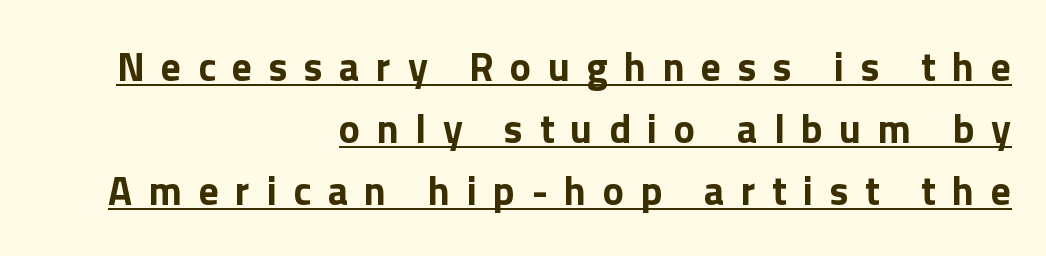
{"serif": "no", "italic": "no", "bold": "yes", "weight": "bold", "width": "normal", "x_height": "medium", "monospaced": "no", "underline": "yes", "align": "right", "line_spacing": "normal", "line_spacing_ratio": 1.55, "letter_spacing": "wide", "letter_spacing_em": 0.41, "glyph_px": 40}
